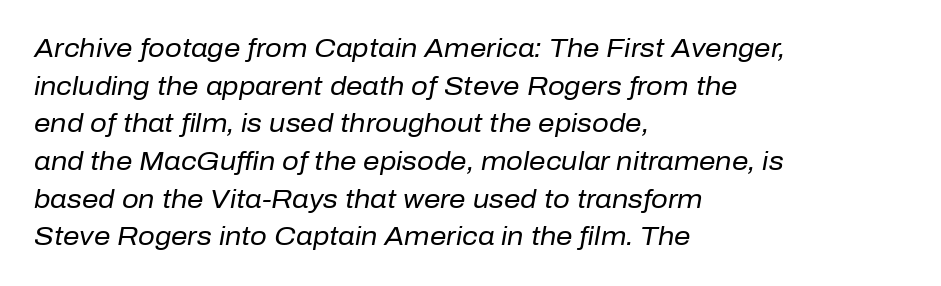
The passage shown has conventional tracking throughout. A typesetter would mark this as italic. Whoever set this chose a conventional vertical rhythm. Type without underlining. Line starts are locked; line ends wander. Think standard paragraph weight, or any step lighter than that.
